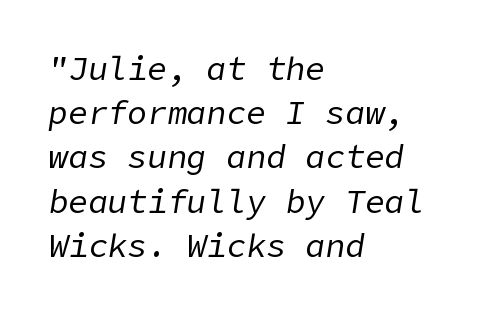
The image shows 33 px regular-weight type, italic (leaning right); set left-aligned, normal line spacing (1.34x), normal letter spacing, not underlined; low stroke contrast and a medium x-height.
